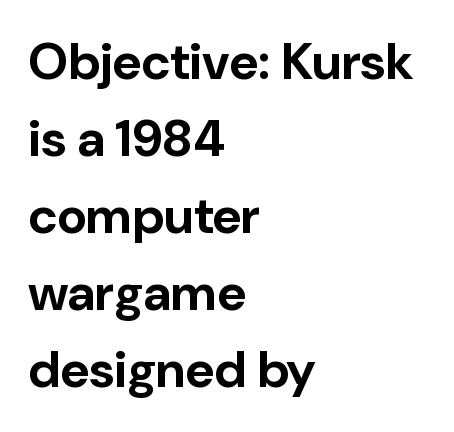
The image shows 51 px bold sans-serif type, upright; set left-aligned, normal line spacing (1.51x), normal letter spacing, not underlined; low stroke contrast and a medium x-height.
